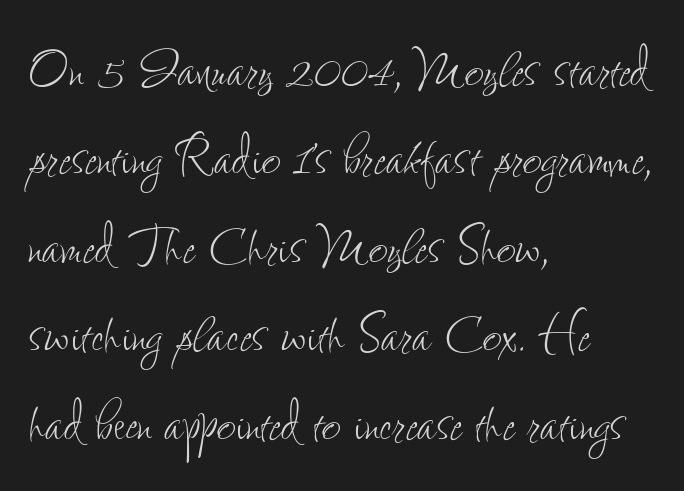
{"bold": "no", "weight": "thin", "width": "condensed", "stroke_contrast": "low", "x_height": "small", "monospaced": "no", "underline": "no", "align": "left", "line_spacing": "normal", "line_spacing_ratio": 1.32, "letter_spacing": "normal", "letter_spacing_em": 0.0, "glyph_px": 67}
